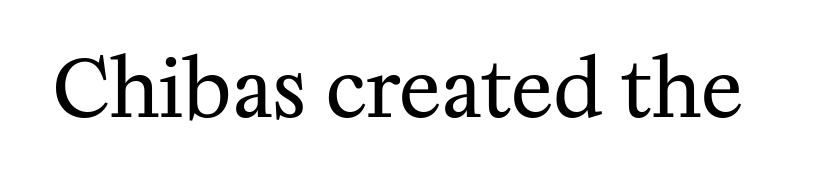
{"serif": "yes", "italic": "no", "bold": "no", "weight": "regular", "width": "normal", "stroke_contrast": "medium", "x_height": "medium", "monospaced": "no", "underline": "no", "letter_spacing": "normal", "letter_spacing_em": 0.0, "glyph_px": 79}
